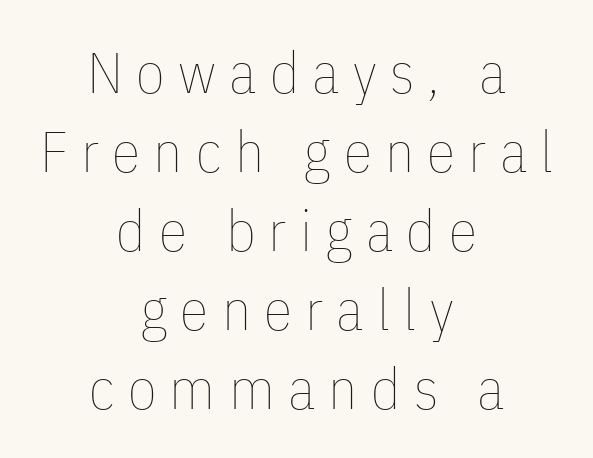
Q: Is the text bold? A: No.
Q: Is the text italic (slanted)? A: No, it is upright.
Q: Is the text underlined? A: No.
Q: How is the paragraph aligned? A: Centered.
Q: Is the spacing between letters normal or unusually wide? A: Unusually wide.
Q: Is the spacing between lines tight, normal or loose? A: Normal.
Q: Width (condensed, normal, or wide)? A: Condensed.
Q: Stroke contrast? A: Low.
Q: x-height? A: Medium.
Q: Monospaced? A: No.
